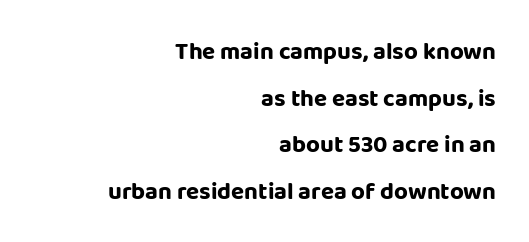
The image shows 24 px bold type, upright; set right-aligned, loose line spacing (1.94x), normal letter spacing, not underlined.
